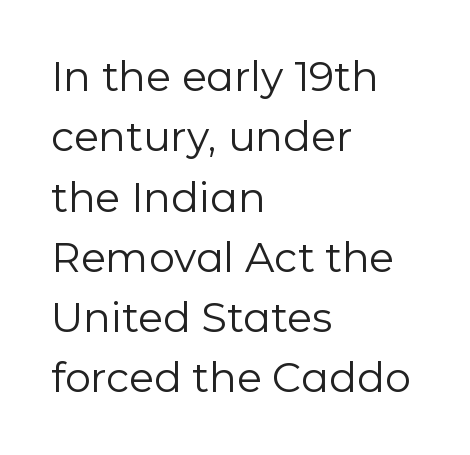
Vertical strokes here are truly vertical. Decoration check: the copy has no underline. The line-height multiplier appears to be the usual default. Each word holds together tightly as a unit, with standard inter-letter gaps.
